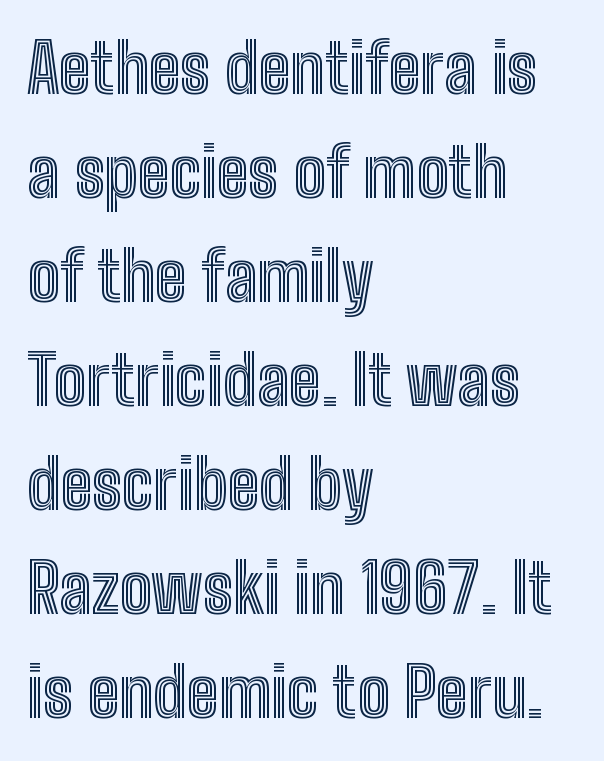
{"italic": "no", "width": "condensed", "x_height": "medium", "monospaced": "no", "underline": "no", "align": "left", "line_spacing": "normal", "line_spacing_ratio": 1.53, "letter_spacing": "normal", "letter_spacing_em": 0.0, "glyph_px": 68}
